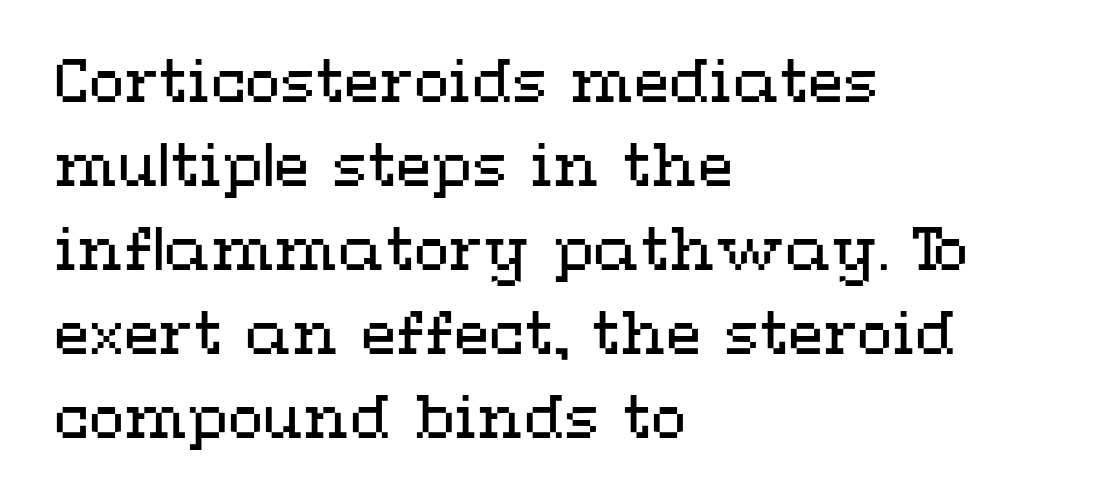
{"italic": "no", "bold": "no", "weight": "regular", "width": "wide", "stroke_contrast": "medium", "x_height": "medium", "monospaced": "no", "underline": "no", "align": "left", "line_spacing": "normal", "line_spacing_ratio": 1.45, "letter_spacing": "normal", "letter_spacing_em": 0.0, "glyph_px": 58}
